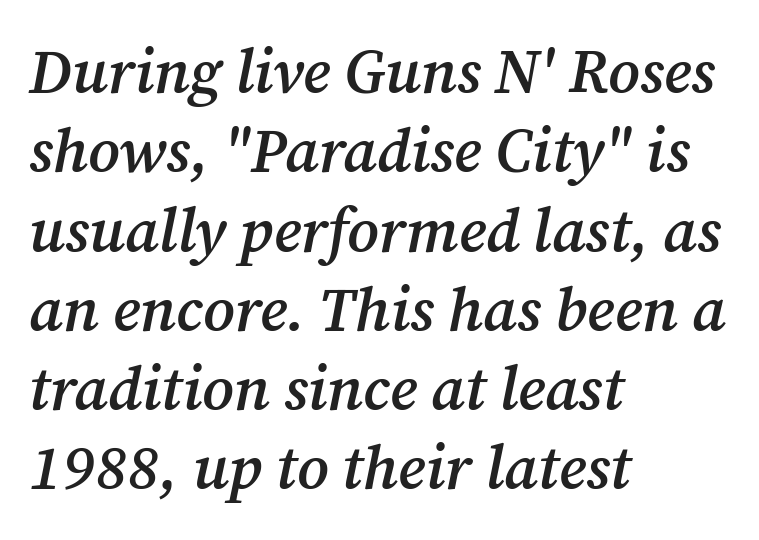
Does the copy run flush right? No — it runs flush left. Are there feet on the stems? There are — it's a serif. Looking at the ascenders, they clearly lean. Short note: letters normally spaced.
